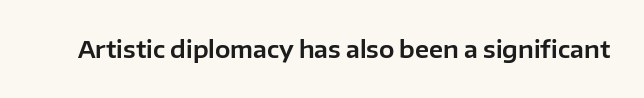
{"italic": "no", "underline": "no", "letter_spacing": "normal", "letter_spacing_em": 0.0, "glyph_px": 23}
